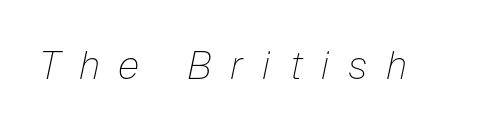
{"italic": "yes", "lean": "right", "slant_degrees": 12, "bold": "no", "weight": "thin", "width": "normal", "stroke_contrast": "low", "x_height": "medium", "monospaced": "no", "underline": "no", "letter_spacing": "wide", "letter_spacing_em": 0.48, "glyph_px": 39}
